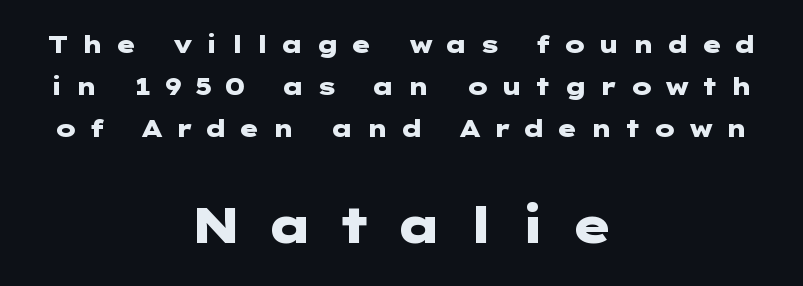
The image shows 49 px heavy, wide sans-serif type, upright; set centered, line spacing 1.75x, unusually wide letter spacing (+0.49 em), not underlined; the second (bottom) block is 2.04x larger; low stroke contrast and a medium x-height.
